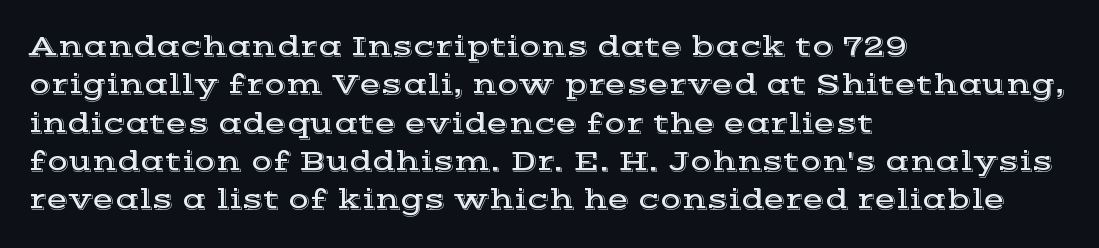
{"serif": "yes", "italic": "no", "width": "wide", "x_height": "medium", "monospaced": "no", "underline": "no", "align": "left", "line_spacing": "normal", "line_spacing_ratio": 1.37, "letter_spacing": "normal", "letter_spacing_em": 0.0, "glyph_px": 28}
